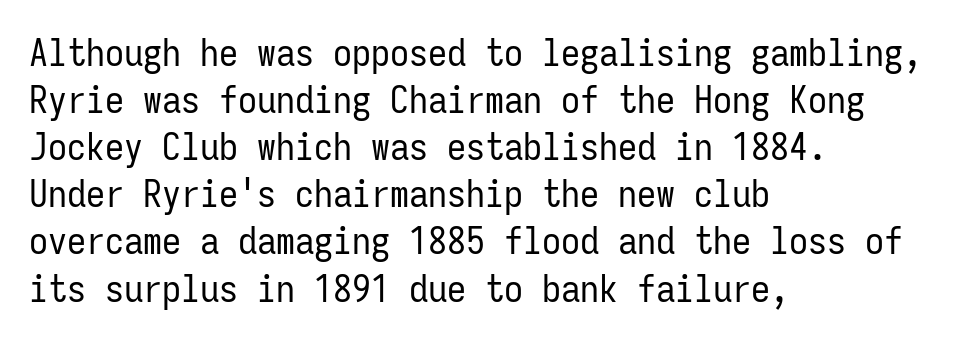
The image shows 38 px regular-weight, condensed sans-serif type, upright, monospaced; set left-aligned, line spacing 1.24x, normal letter spacing, not underlined; low stroke contrast and a medium x-height.
